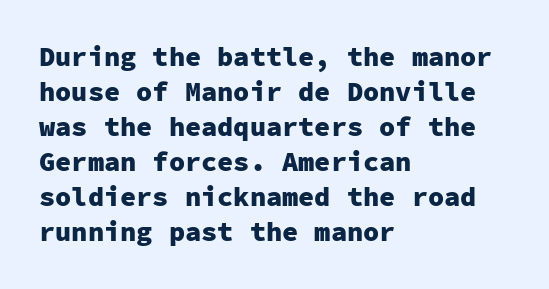
The image shows 27 px bold type, upright; set left-aligned, normal line spacing (1.3x), normal letter spacing, not underlined.
